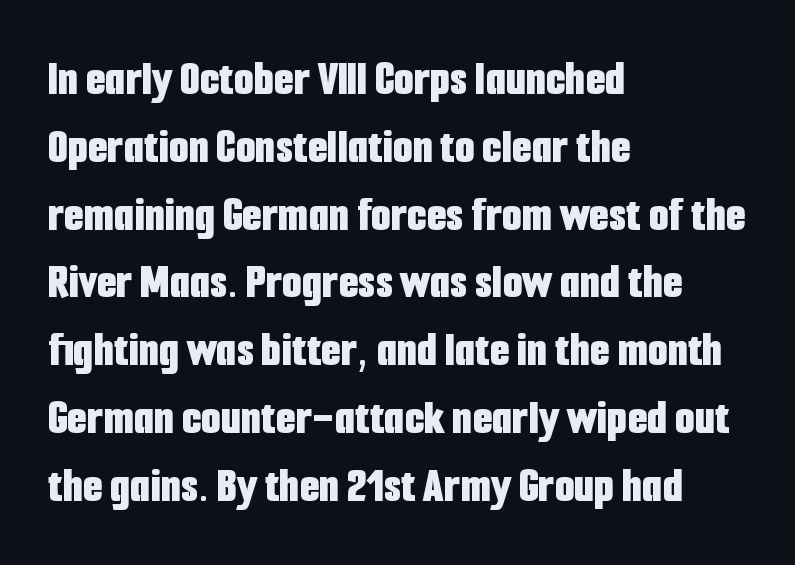
{"serif": "no", "italic": "no", "bold": "yes", "weight": "bold", "width": "condensed", "stroke_contrast": "low", "x_height": "medium", "monospaced": "no", "underline": "no", "align": "left", "line_spacing": "normal", "line_spacing_ratio": 1.33, "letter_spacing": "normal", "letter_spacing_em": 0.0, "glyph_px": 51}
